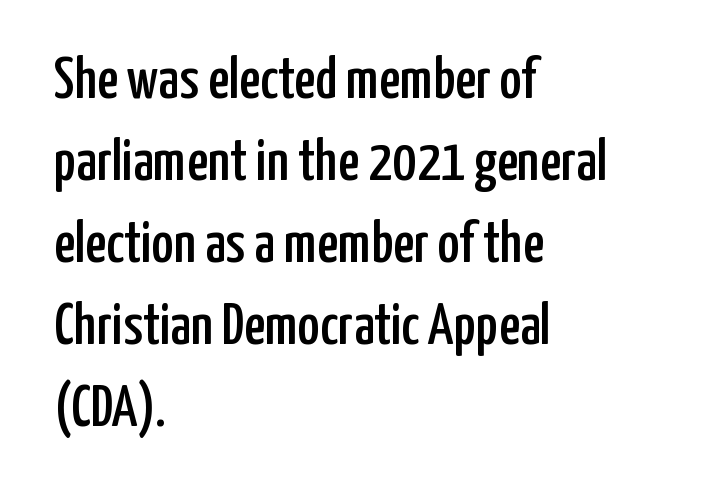
{"serif": "no", "italic": "no", "width": "condensed", "stroke_contrast": "low", "x_height": "medium", "monospaced": "no", "underline": "no", "align": "left", "line_spacing": "normal", "line_spacing_ratio": 1.39, "letter_spacing": "normal", "letter_spacing_em": 0.0, "glyph_px": 59}
